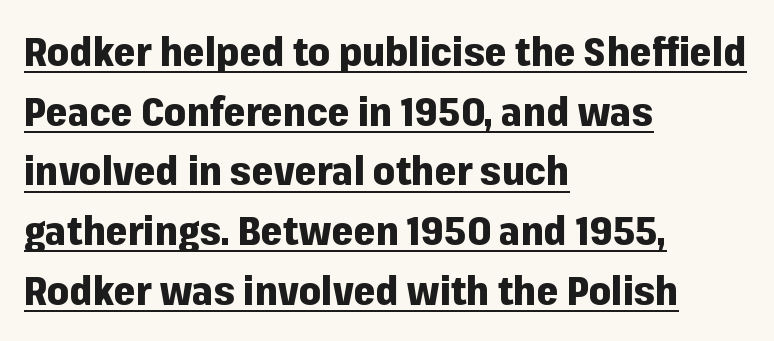
{"serif": "no", "italic": "no", "bold": "yes", "weight": "heavy", "width": "normal", "stroke_contrast": "low", "x_height": "medium", "monospaced": "no", "underline": "yes", "align": "left", "line_spacing": "normal", "line_spacing_ratio": 1.53, "letter_spacing": "normal", "letter_spacing_em": 0.0, "glyph_px": 39}
